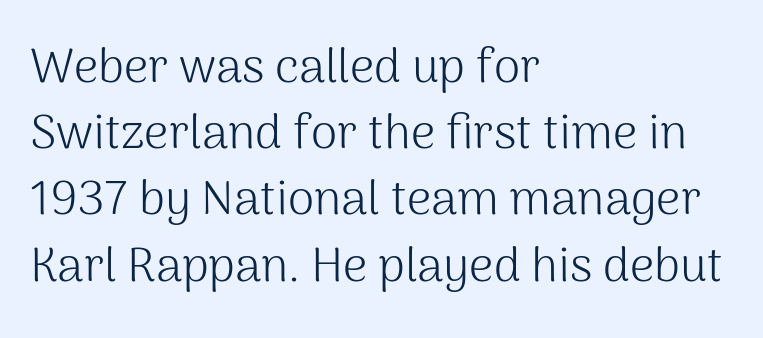
{"serif": "no", "italic": "no", "bold": "no", "weight": "light", "width": "normal", "stroke_contrast": "medium", "x_height": "medium", "monospaced": "no", "underline": "no", "align": "left", "line_spacing": "normal", "line_spacing_ratio": 1.38, "letter_spacing": "normal", "letter_spacing_em": 0.0, "glyph_px": 48}
